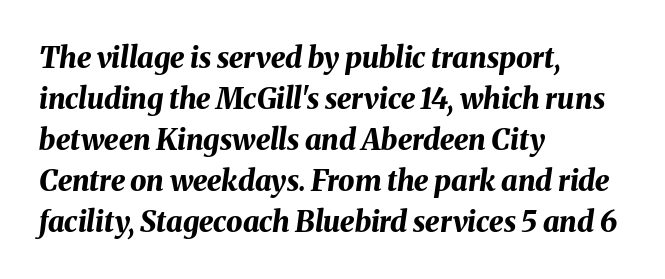
{"italic": "yes", "lean": "right", "slant_degrees": 8, "bold": "yes", "weight": "bold", "width": "normal", "stroke_contrast": "medium", "x_height": "medium", "monospaced": "no", "underline": "no", "align": "left", "line_spacing": "normal", "line_spacing_ratio": 1.41, "letter_spacing": "normal", "letter_spacing_em": 0.0, "glyph_px": 29}
